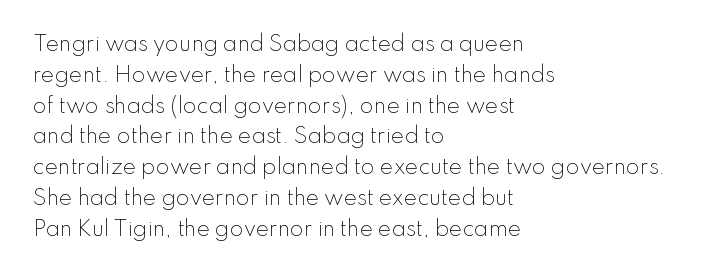
{"italic": "no", "bold": "no", "underline": "no", "align": "left", "line_spacing": "normal", "line_spacing_ratio": 1.54, "letter_spacing": "normal", "letter_spacing_em": 0.0, "glyph_px": 20}
